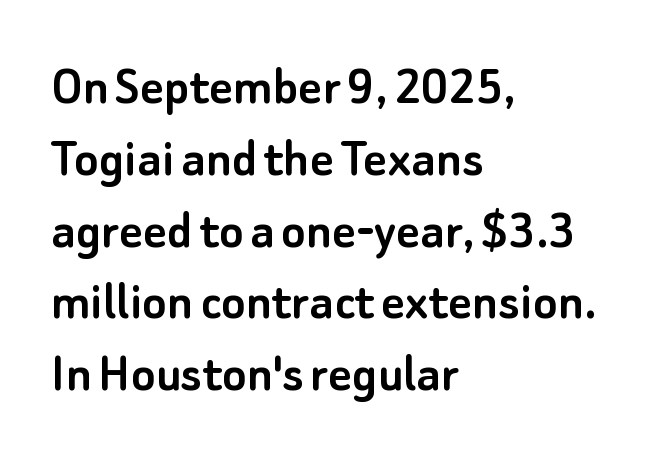
The image shows 57 px sans-serif type, upright; set left-aligned, normal line spacing (1.26x), normal letter spacing, not underlined; low stroke contrast and a small x-height.
